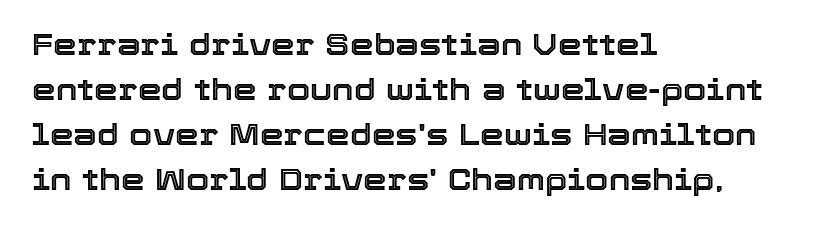
Q: Is the text italic (slanted)? A: No, it is upright.
Q: Is the text underlined? A: No.
Q: How is the paragraph aligned? A: Left-aligned.
Q: Is the spacing between letters normal or unusually wide? A: Normal.
Q: Is the spacing between lines tight, normal or loose? A: Normal.
Q: Width (condensed, normal, or wide)? A: Normal.
Q: x-height? A: Medium.
Q: Monospaced? A: No.
